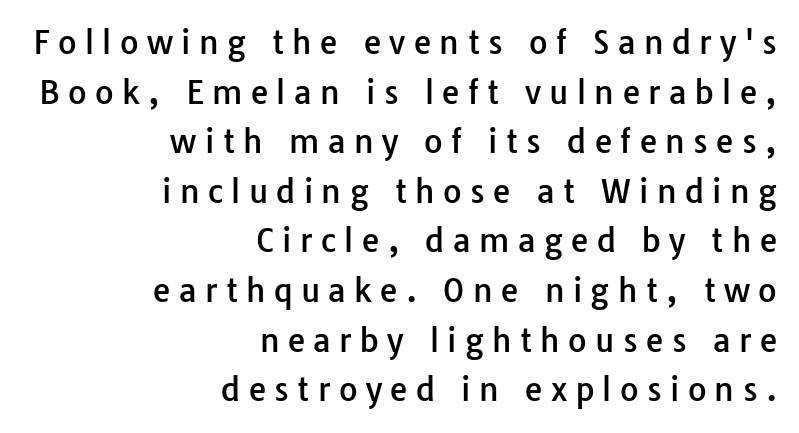
Tracking here is generous; glyphs stand well apart from one another. You can tell from the bare stems that sans-serif type was used. Descenders hang freely into open space. The lines are quadded right. The letters advance in unequal steps, a hallmark of proportional type.
